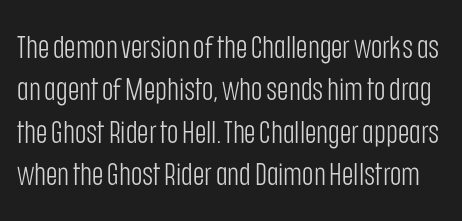
{"serif": "no", "italic": "no", "bold": "no", "weight": "light", "width": "condensed", "stroke_contrast": "low", "x_height": "large", "monospaced": "no", "underline": "no", "line_spacing": "normal", "line_spacing_ratio": 1.37, "letter_spacing": "normal", "letter_spacing_em": 0.0, "glyph_px": 31}
